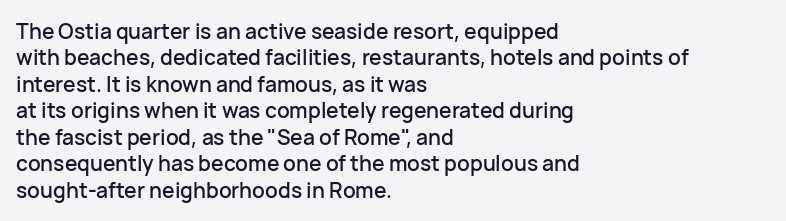
{"italic": "no", "underline": "no", "align": "left", "line_spacing": "normal", "line_spacing_ratio": 1.26, "letter_spacing": "normal", "letter_spacing_em": 0.0, "glyph_px": 21}
